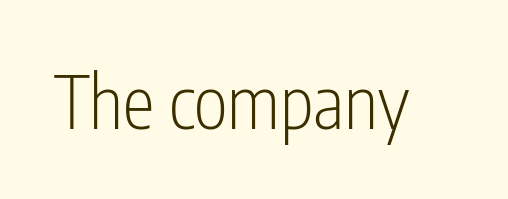
No extra tracking has been applied to these lines. Letters have the restrained weight of plain body copy at most. A roman cut, with each character standing at attention. Think of a printed novel: that variable character pitch is what you see here.
